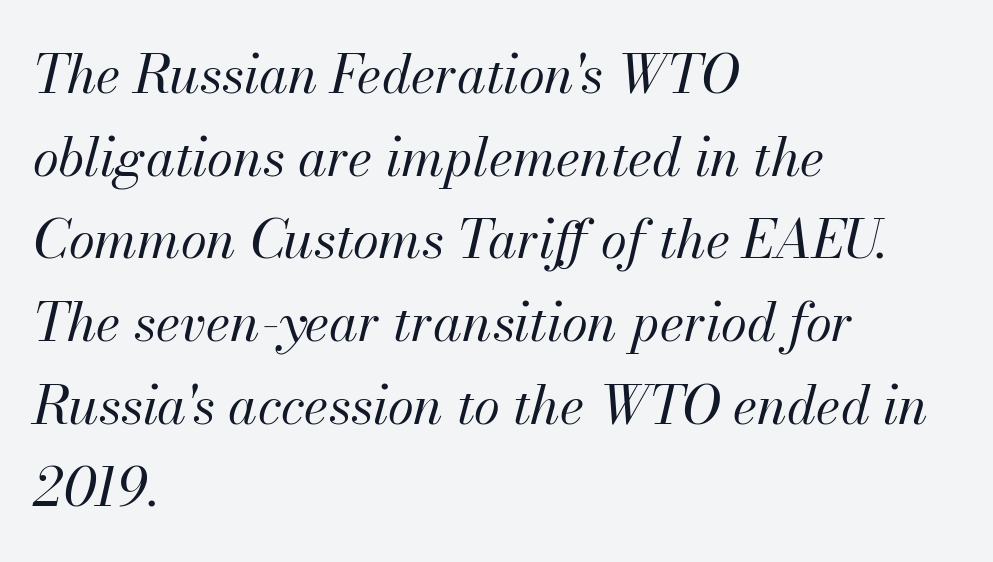
Q: Is the text bold? A: No.
Q: Is the text italic (slanted)? A: Yes, it leans right by about 13 degrees.
Q: Is the text underlined? A: No.
Q: How is the paragraph aligned? A: Left-aligned.
Q: Is the spacing between letters normal or unusually wide? A: Normal.
Q: Is the spacing between lines tight, normal or loose? A: Normal.
Q: Width (condensed, normal, or wide)? A: Normal.
Q: Stroke contrast? A: Medium.
Q: x-height? A: Small.
Q: Monospaced? A: No.
